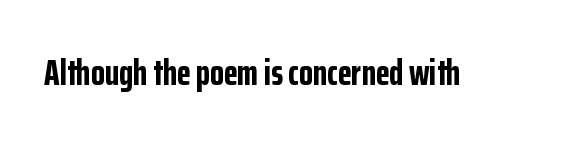
{"serif": "no", "italic": "no", "bold": "yes", "weight": "bold", "width": "condensed", "stroke_contrast": "low", "x_height": "medium", "monospaced": "no", "underline": "no", "letter_spacing": "normal", "letter_spacing_em": 0.0, "glyph_px": 36}
